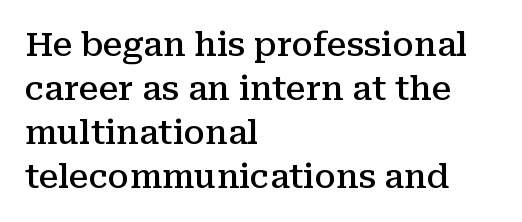
{"serif": "yes", "italic": "no", "bold": "semi", "weight": "semibold", "width": "normal", "stroke_contrast": "medium", "x_height": "medium", "monospaced": "no", "underline": "no", "align": "left", "line_spacing": "normal", "line_spacing_ratio": 1.33, "letter_spacing": "normal", "letter_spacing_em": 0.0, "glyph_px": 33}
